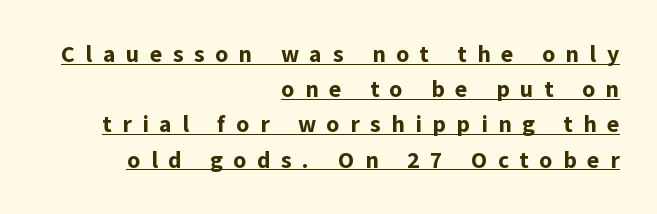
Q: Is the text bold? A: Yes.
Q: Is the text italic (slanted)? A: No, it is upright.
Q: Is the text underlined? A: Yes.
Q: How is the paragraph aligned? A: Right-aligned.
Q: Is the spacing between letters normal or unusually wide? A: Unusually wide.
Q: Is the spacing between lines tight, normal or loose? A: Normal.
